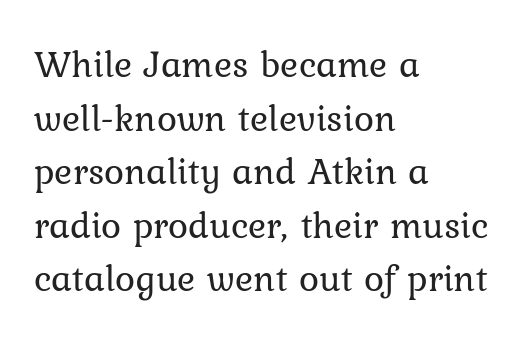
The setting favours the left margin, as ordinary paragraphs usually do. The letters advance in unequal steps, a hallmark of proportional type. The characters are drawn with everyday or finer stroke widths. Check the space under the baseline: it is left empty. You could call the tracking neutral — neither tight nor loose.
